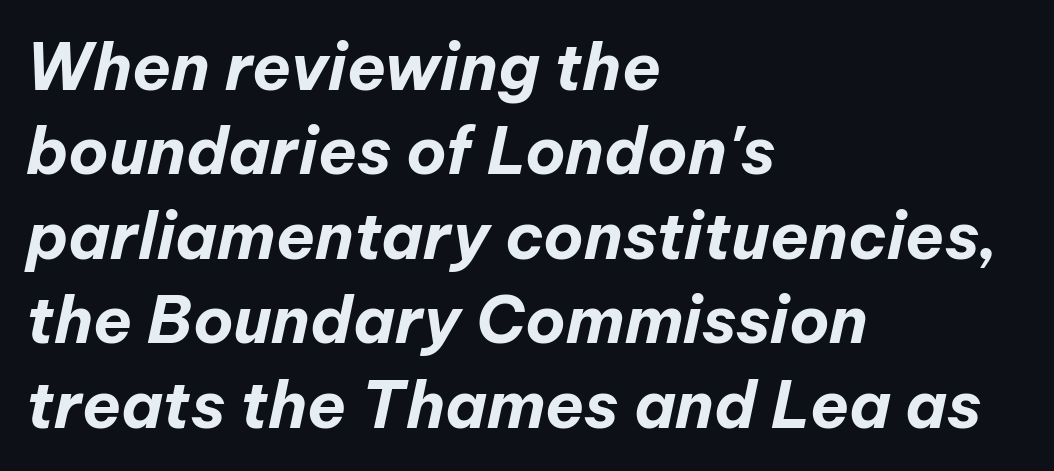
The image shows 64 px bold type, italic (leaning right); set left-aligned, normal line spacing (1.32x), normal letter spacing, not underlined; low stroke contrast and a medium x-height.
